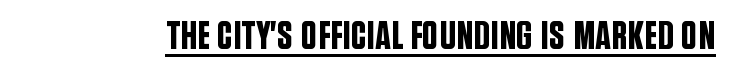
The image shows 40 px condensed sans-serif type, upright; set normal letter spacing, underlined; low stroke contrast and a large x-height.
